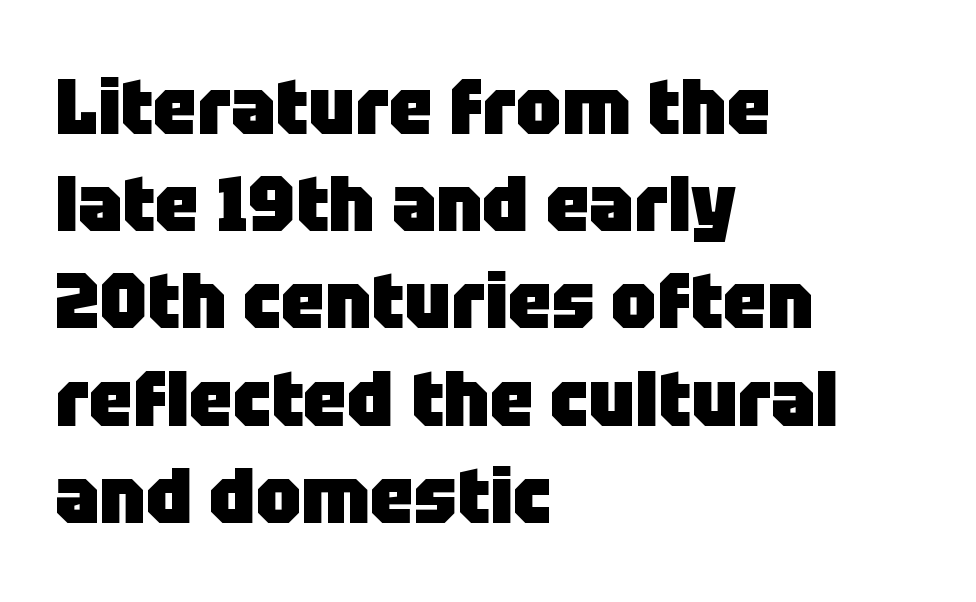
The letters stand straight up with perfectly vertical stems. The type is set solid horizontally, with unmodified tracking. The compositor pushed each line to the left boundary. Plenty of ink on the page — the face is bold.
